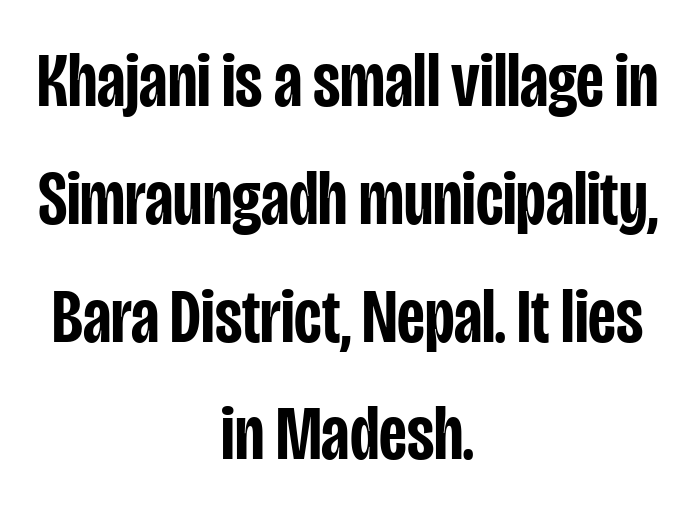
{"serif": "no", "italic": "no", "bold": "semi", "weight": "semibold", "width": "condensed", "stroke_contrast": "low", "x_height": "large", "monospaced": "no", "underline": "no", "align": "center", "line_spacing": "normal", "line_spacing_ratio": 1.51, "letter_spacing": "normal", "letter_spacing_em": 0.0, "glyph_px": 78}
